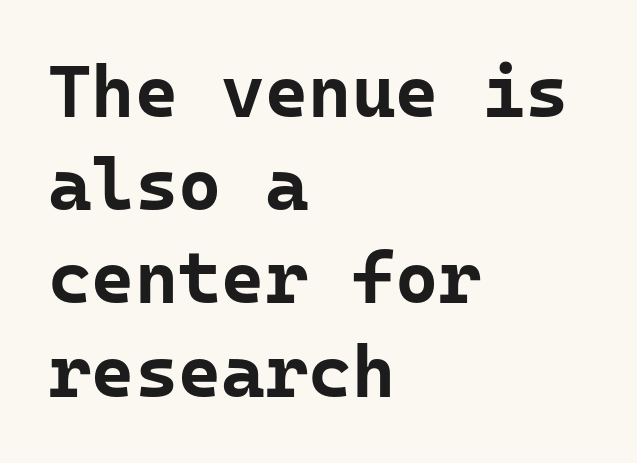
Q: Is the text bold? A: Yes.
Q: Is the text italic (slanted)? A: No, it is upright.
Q: Is the typeface a serif or a sans-serif typeface? A: Sans-serif.
Q: Is the text underlined? A: No.
Q: How is the paragraph aligned? A: Left-aligned.
Q: Is the spacing between letters normal or unusually wide? A: Normal.
Q: Is the spacing between lines tight, normal or loose? A: Normal.
Q: Width (condensed, normal, or wide)? A: Normal.
Q: Stroke contrast? A: Low.
Q: x-height? A: Medium.
